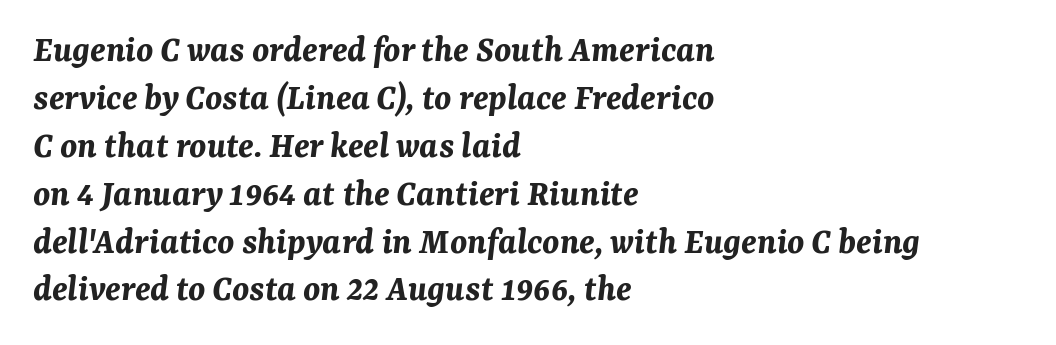
Q: Is the text bold? A: Yes.
Q: Is the text italic (slanted)? A: Yes, it leans right by about 7 degrees.
Q: Is the text underlined? A: No.
Q: How is the paragraph aligned? A: Left-aligned.
Q: Is the spacing between letters normal or unusually wide? A: Normal.
Q: Is the spacing between lines tight, normal or loose? A: Normal.
Q: Width (condensed, normal, or wide)? A: Normal.
Q: Stroke contrast? A: Medium.
Q: x-height? A: Medium.
Q: Monospaced? A: No.
